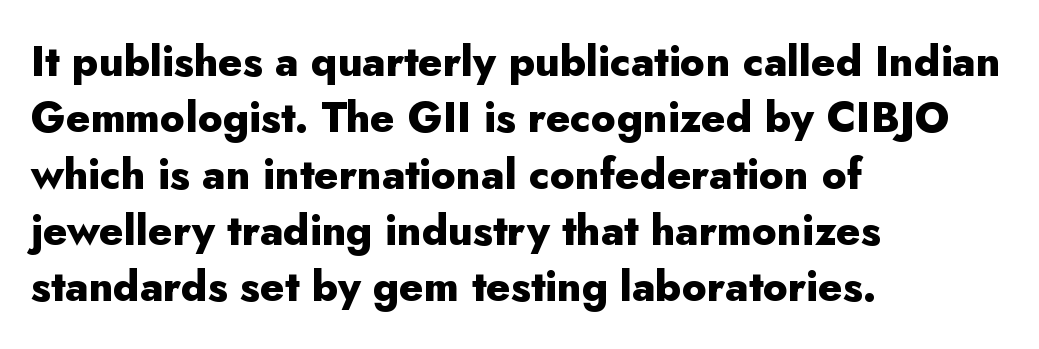
How heavy is the stroke? Heavy — this is a bold. The passage shown is typed in a proportional face where columns would drift. Vertical strokes here are truly vertical. The specimen omits any rule beneath the text block's lines.
